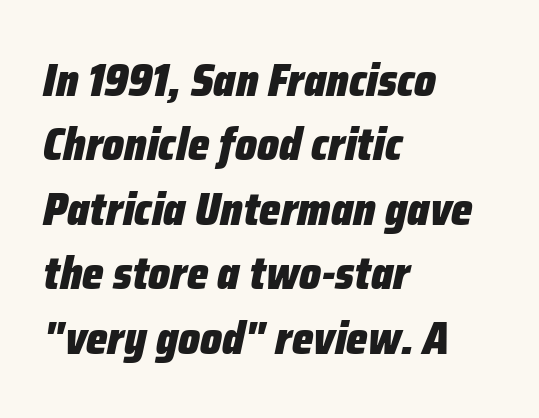
The leading is moderate, giving the passage an even texture. The space directly below the letters is spotless. The rendering anchors every line to the left-hand side. The letters advance in unequal steps, a hallmark of proportional type.
